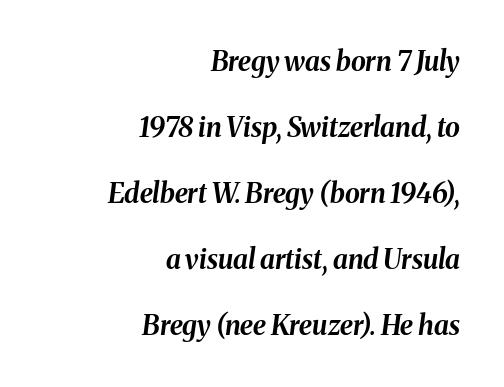
The image shows 27 px bold type, italic (leaning right); set right-aligned, loose line spacing (2.44x), normal letter spacing, not underlined.
